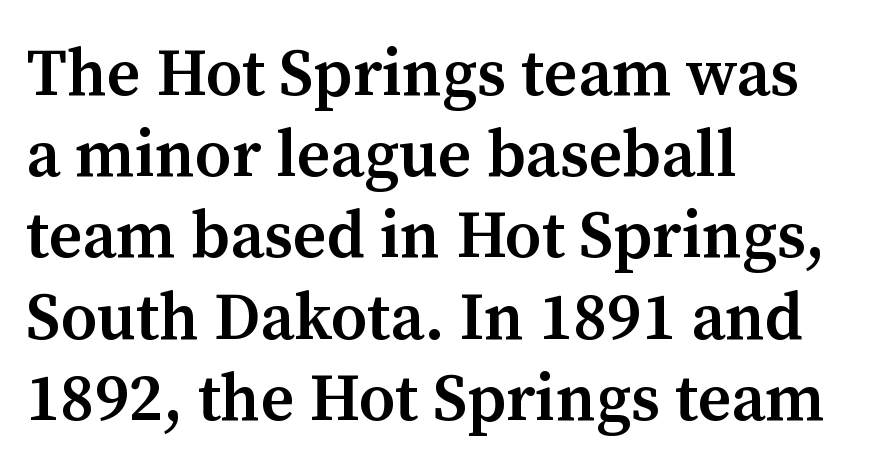
Where is the straight margin? On the left. Here the designer chose a conventional face with non-uniform glyph widths. The axis of the letterforms is exactly vertical. The horizontal fit of the characters is conventional and even. Each row of text sits above clean, open space. Typographic density is moderately raised because the face is semibold.
